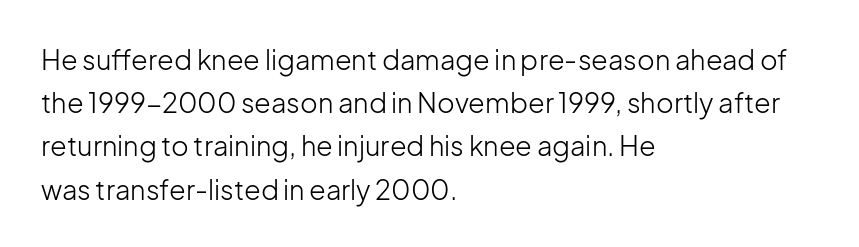
Q: Is the text bold? A: No.
Q: Is the text italic (slanted)? A: No, it is upright.
Q: Is the text underlined? A: No.
Q: How is the paragraph aligned? A: Left-aligned.
Q: Is the spacing between letters normal or unusually wide? A: Normal.
Q: Is the spacing between lines tight, normal or loose? A: Normal.
